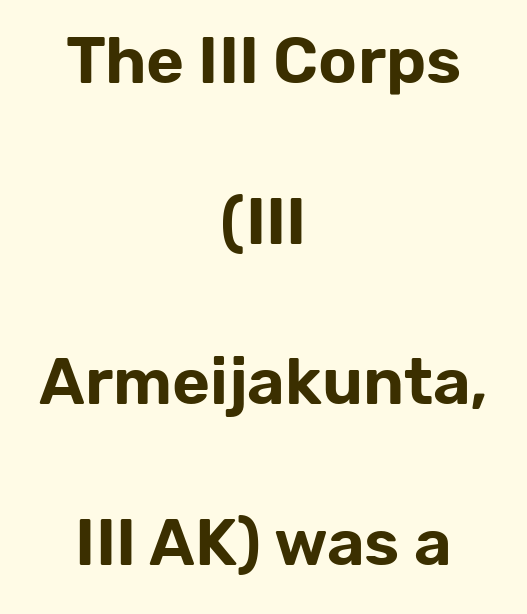
Q: Is the text italic (slanted)? A: No, it is upright.
Q: Is the typeface a serif or a sans-serif typeface? A: Sans-serif.
Q: Is the text underlined? A: No.
Q: How is the paragraph aligned? A: Centered.
Q: Is the spacing between letters normal or unusually wide? A: Normal.
Q: Is the spacing between lines tight, normal or loose? A: Loose.
Q: Width (condensed, normal, or wide)? A: Normal.
Q: Stroke contrast? A: Low.
Q: x-height? A: Medium.
Q: Monospaced? A: No.
